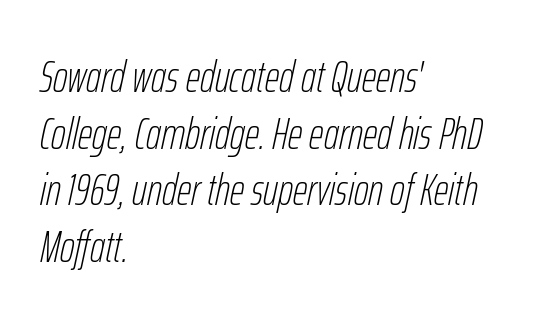
{"italic": "yes", "lean": "right", "slant_degrees": 12, "bold": "no", "weight": "thin", "width": "condensed", "stroke_contrast": "low", "x_height": "medium", "monospaced": "no", "underline": "no", "align": "left", "line_spacing": "normal", "line_spacing_ratio": 1.26, "letter_spacing": "normal", "letter_spacing_em": 0.0, "glyph_px": 45}
